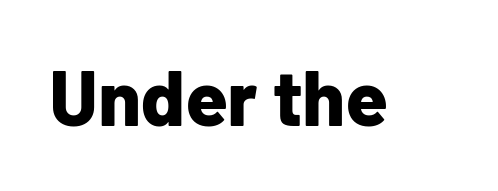
Q: Is the text bold? A: Yes.
Q: Is the text italic (slanted)? A: No, it is upright.
Q: Is the typeface a serif or a sans-serif typeface? A: Sans-serif.
Q: Is the text underlined? A: No.
Q: Is the spacing between letters normal or unusually wide? A: Normal.
Q: Width (condensed, normal, or wide)? A: Normal.
Q: Stroke contrast? A: Low.
Q: x-height? A: Medium.
Q: Monospaced? A: No.
